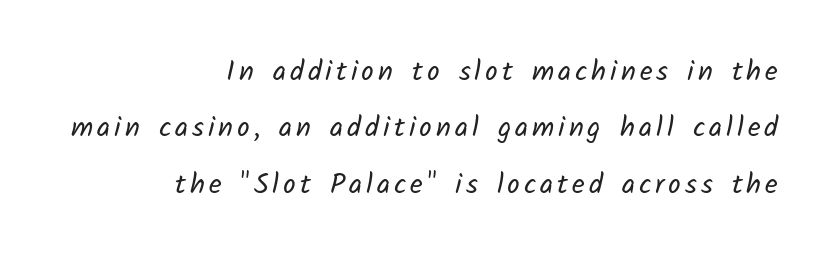
This block would shrink considerably if given ordinary leading; it's expanded now. This rendering features lettering with no underline. Classification — sans serif. These lines stack with their right ends in a neat column. The weight would be labelled regular, book, light, or lighter still.
